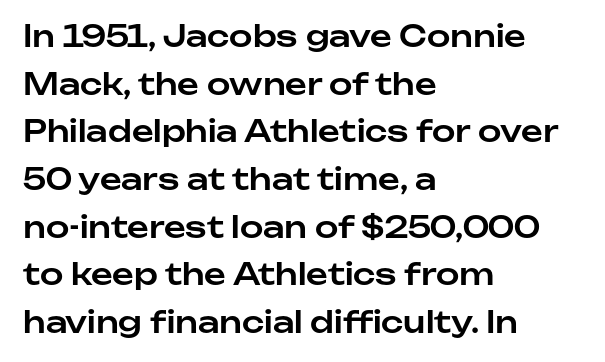
{"serif": "no", "italic": "no", "width": "normal", "stroke_contrast": "low", "x_height": "medium", "monospaced": "no", "underline": "no", "align": "left", "line_spacing": "normal", "line_spacing_ratio": 1.59, "letter_spacing": "normal", "letter_spacing_em": 0.0, "glyph_px": 30}
